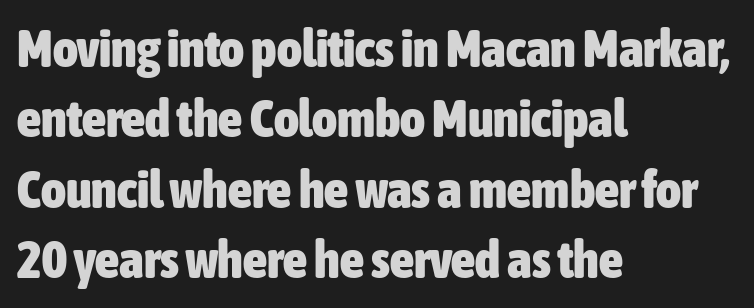
Q: Is the text bold? A: Yes.
Q: Is the text italic (slanted)? A: No, it is upright.
Q: Is the typeface a serif or a sans-serif typeface? A: Sans-serif.
Q: Is the text underlined? A: No.
Q: How is the paragraph aligned? A: Left-aligned.
Q: Is the spacing between letters normal or unusually wide? A: Normal.
Q: Is the spacing between lines tight, normal or loose? A: Normal.
Q: Width (condensed, normal, or wide)? A: Condensed.
Q: Stroke contrast? A: Low.
Q: x-height? A: Medium.
Q: Monospaced? A: No.
